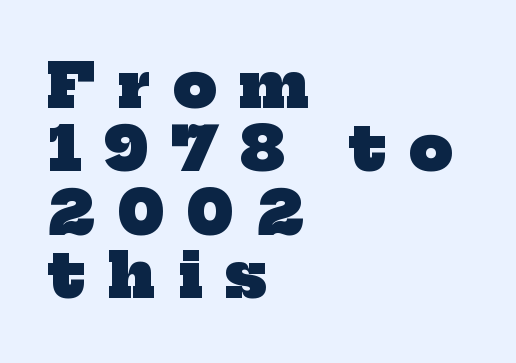
Its strokes are broad and dark, the hallmark of bold type. Short and long lines alike share a common starting point at left. The type is letterspaced generously, with wide tracking. The lines are packed closely together with very little leading.
